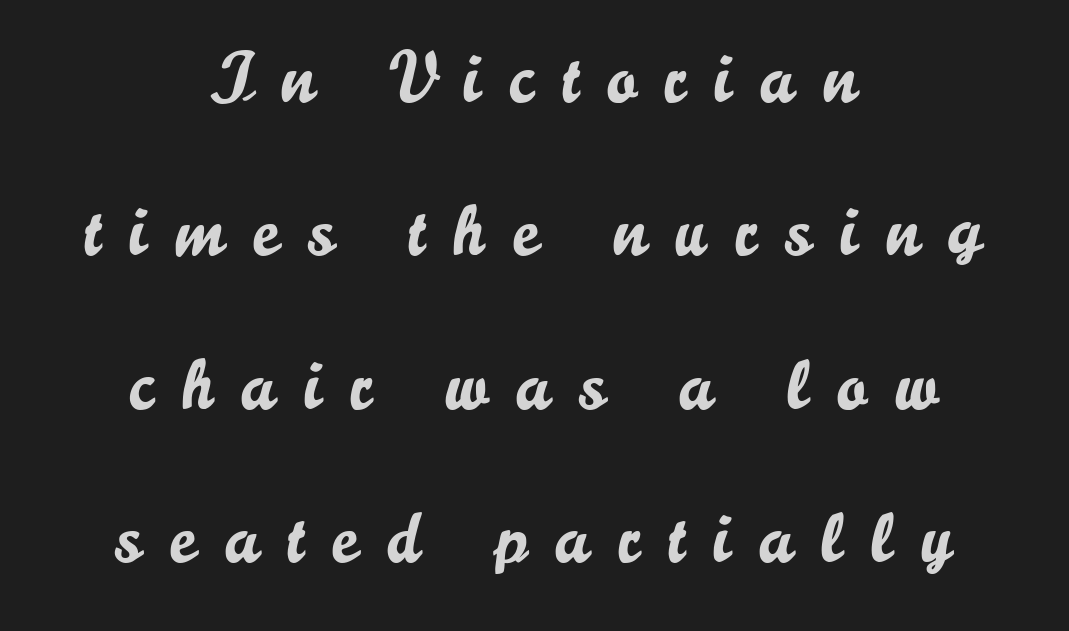
Q: Is the text italic (slanted)? A: Yes.
Q: Is the typeface a serif or a sans-serif typeface? A: Sans-serif.
Q: Is the text underlined? A: No.
Q: How is the paragraph aligned? A: Centered.
Q: Is the spacing between letters normal or unusually wide? A: Unusually wide.
Q: Is the spacing between lines tight, normal or loose? A: Loose.
Q: Width (condensed, normal, or wide)? A: Normal.
Q: Stroke contrast? A: Low.
Q: x-height? A: Small.
Q: Monospaced? A: No.
